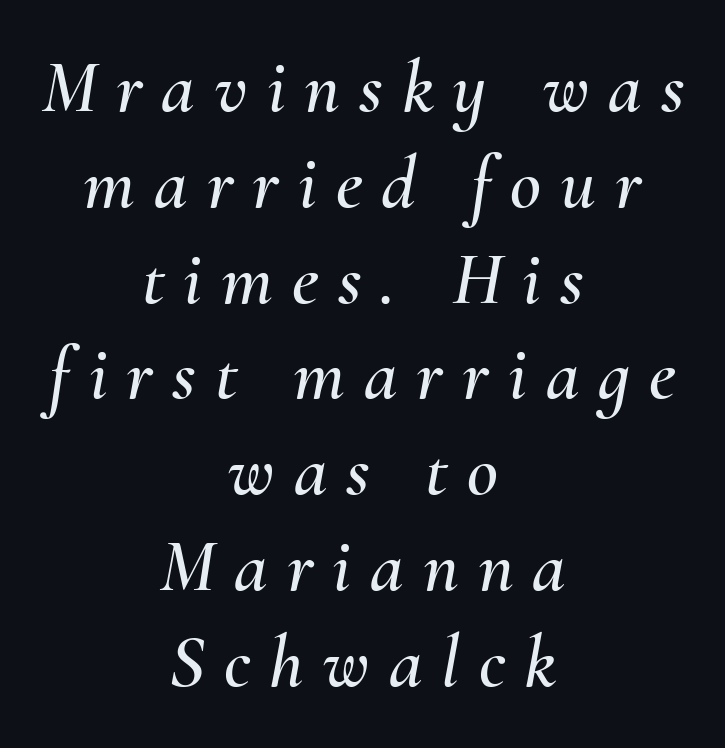
Do the characters align in a grid? No, the font is proportional. Caption: expanded tracking, letters set apart. Compared with typical paragraphs, the rows here are spaced about the same. No word sits above an underline. Slant detected: the letters are inclined.
